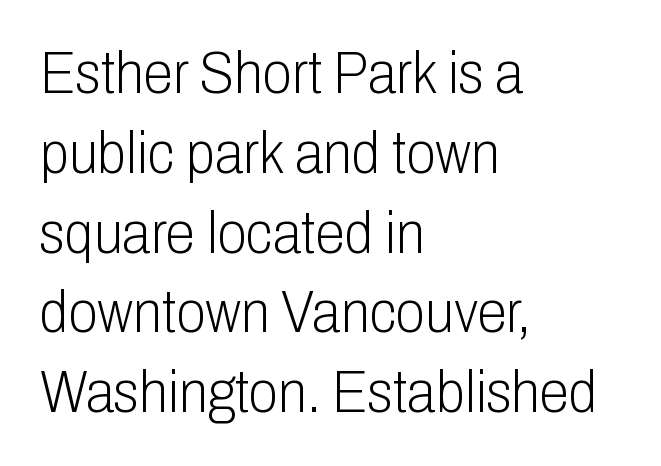
{"serif": "no", "italic": "no", "bold": "no", "weight": "light", "width": "condensed", "stroke_contrast": "low", "x_height": "medium", "monospaced": "no", "underline": "no", "align": "left", "line_spacing": "normal", "line_spacing_ratio": 1.33, "letter_spacing": "normal", "letter_spacing_em": 0.0, "glyph_px": 60}
